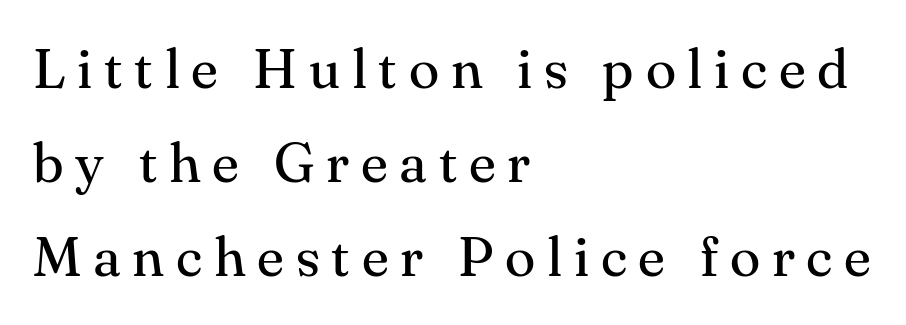
Q: Is the text bold? A: No.
Q: Is the text italic (slanted)? A: No, it is upright.
Q: Is the typeface a serif or a sans-serif typeface? A: Serif.
Q: Is the text underlined? A: No.
Q: How is the paragraph aligned? A: Left-aligned.
Q: Is the spacing between letters normal or unusually wide? A: Unusually wide.
Q: Is the spacing between lines tight, normal or loose? A: Normal.
Q: Width (condensed, normal, or wide)? A: Normal.
Q: Stroke contrast? A: Medium.
Q: x-height? A: Small.
Q: Monospaced? A: No.
